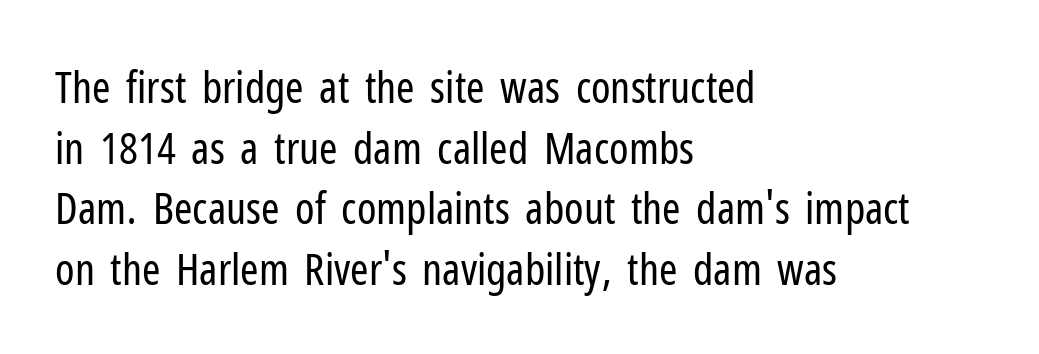
The image shows 44 px regular-weight, condensed sans-serif type, upright; set left-aligned, normal line spacing (1.38x), normal letter spacing, not underlined; low stroke contrast and a medium x-height.
